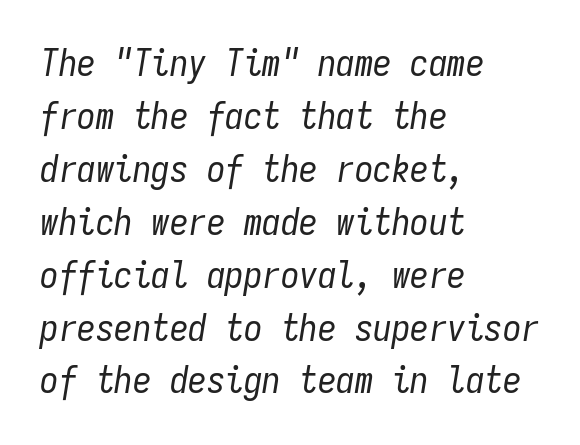
{"italic": "yes", "lean": "right", "slant_degrees": 9, "bold": "no", "weight": "regular", "width": "condensed", "stroke_contrast": "low", "x_height": "medium", "monospaced": "yes", "underline": "no", "align": "left", "line_spacing": "normal", "line_spacing_ratio": 1.43, "letter_spacing": "normal", "letter_spacing_em": 0.0, "glyph_px": 37}
